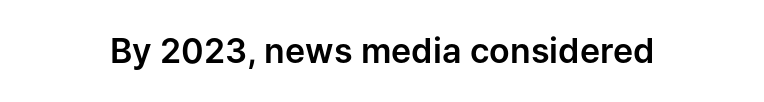
{"serif": "no", "italic": "no", "width": "normal", "stroke_contrast": "low", "x_height": "medium", "monospaced": "no", "underline": "no", "letter_spacing": "normal", "letter_spacing_em": 0.0, "glyph_px": 34}
